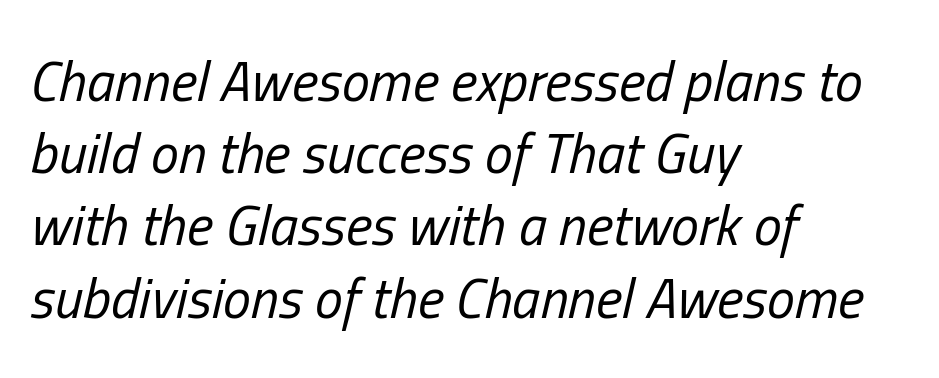
The passage shown is typed in a proportional face where columns would drift. The specimen omits any rule beneath the text block's lines. A classic flush-left, rag-right setting is used for this passage. Words appear dense and cohesive because spacing is normal. Does the leading feel generous? No, just average. No letter is thick-stroked: the sample isn't bold.
